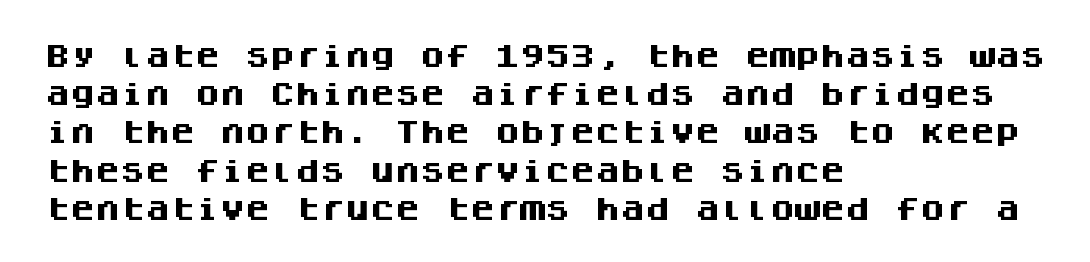
The image shows 25 px bold type, upright; set left-aligned, normal line spacing (1.53x), normal letter spacing, not underlined.
